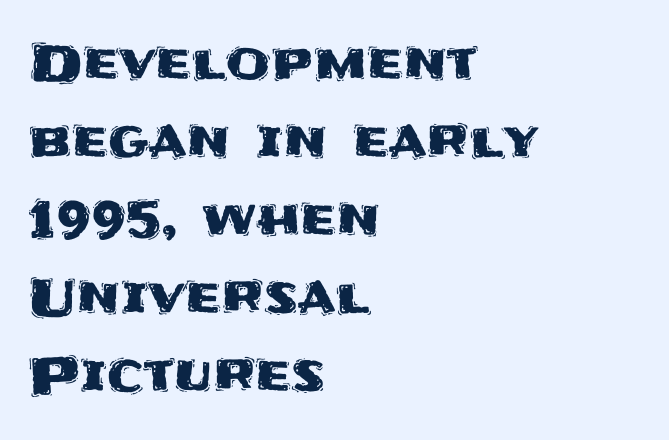
Q: Is the text italic (slanted)? A: No, it is upright.
Q: Is the typeface a serif or a sans-serif typeface? A: Sans-serif.
Q: Is the text underlined? A: No.
Q: How is the paragraph aligned? A: Left-aligned.
Q: Is the spacing between letters normal or unusually wide? A: Normal.
Q: Is the spacing between lines tight, normal or loose? A: Normal.
Q: Width (condensed, normal, or wide)? A: Normal.
Q: Stroke contrast? A: Medium.
Q: x-height? A: Large.
Q: Monospaced? A: No.
